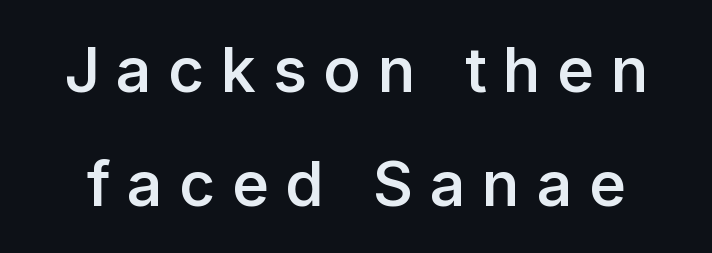
{"serif": "no", "italic": "no", "bold": "semi", "weight": "semibold", "width": "normal", "stroke_contrast": "low", "x_height": "medium", "monospaced": "no", "underline": "no", "line_spacing_ratio": 1.84, "letter_spacing": "wide", "letter_spacing_em": 0.27, "glyph_px": 62}
